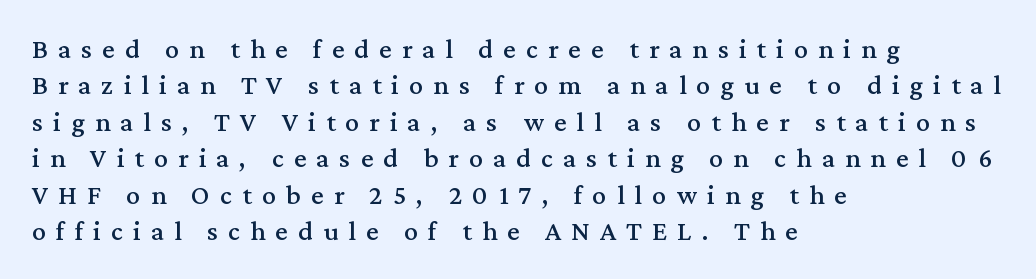
{"serif": "yes", "italic": "no", "width": "normal", "stroke_contrast": "medium", "x_height": "medium", "monospaced": "no", "underline": "no", "align": "left", "line_spacing": "normal", "line_spacing_ratio": 1.3, "letter_spacing": "wide", "letter_spacing_em": 0.36, "glyph_px": 28}
